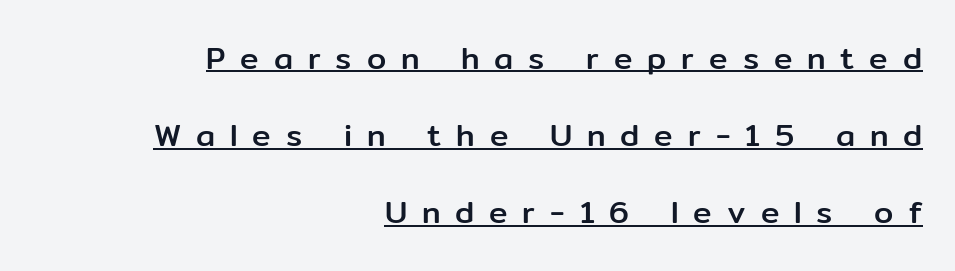
Do the characters align in a grid? No, the font is proportional. The typography opts for an upright posture over an oblique one. The rendering inserts visible extra space after every character. If you drew a ruler down the right edge, every line would touch it. Letterform terminals end flat and unadorned throughout the passage. A baseline rule has been typeset under these characters.
